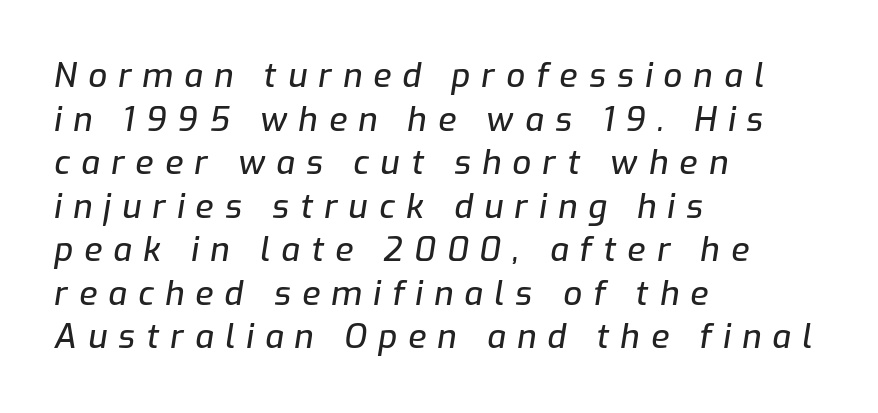
You could not count columns in this text — the font is proportionally spaced. This block has exactly the height ordinary leading produces. A classic flush-left, rag-right setting is used for this passage. Between one letter and the next there's a generous, obvious gap. Each row of text sits above clean, open space. Slant detected: the letters are inclined.
